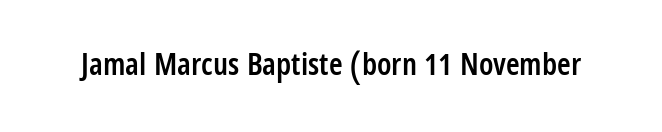
The image shows 31 px semibold, condensed sans-serif type, upright; set normal letter spacing, not underlined; low stroke contrast and a large x-height.
